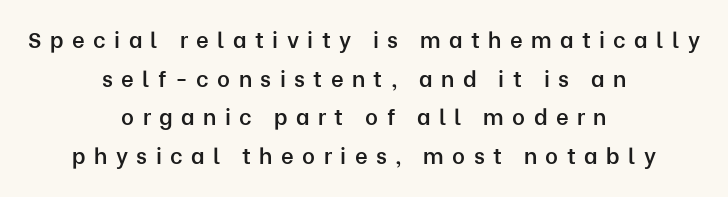
{"italic": "no", "bold": "semi", "underline": "no", "align": "center", "line_spacing_ratio": 1.76, "letter_spacing": "wide", "letter_spacing_em": 0.38, "glyph_px": 22}
